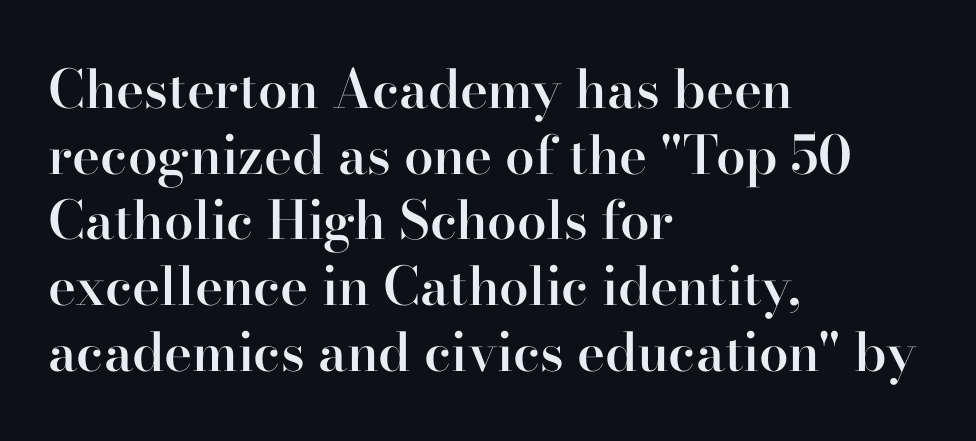
{"serif": "yes", "italic": "no", "bold": "semi", "weight": "semibold", "width": "normal", "stroke_contrast": "high", "x_height": "small", "monospaced": "no", "underline": "no", "align": "left", "line_spacing_ratio": 1.24, "letter_spacing": "normal", "letter_spacing_em": 0.0, "glyph_px": 53}
